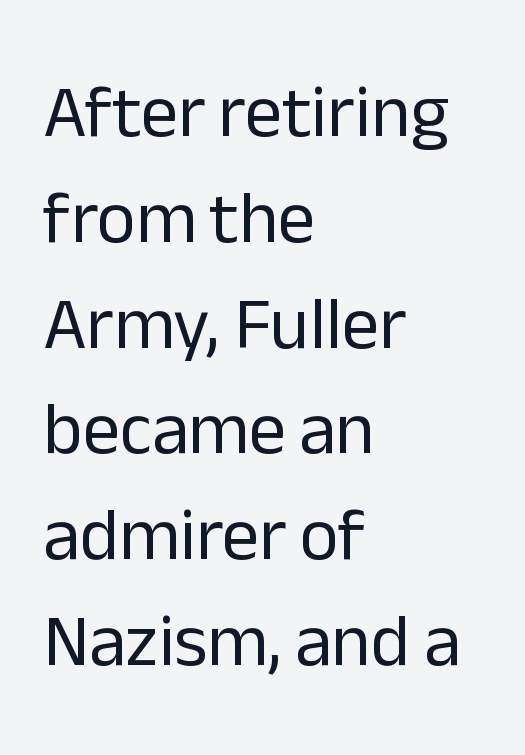
The image shows 74 px regular-weight sans-serif type, upright; set left-aligned, normal line spacing (1.43x), normal letter spacing, not underlined; low stroke contrast and a medium x-height.
